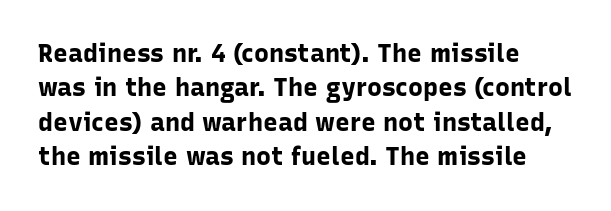
Q: Is the text bold? A: Yes.
Q: Is the text italic (slanted)? A: No, it is upright.
Q: Is the text underlined? A: No.
Q: Is the spacing between letters normal or unusually wide? A: Normal.
Q: Is the spacing between lines tight, normal or loose? A: Normal.
